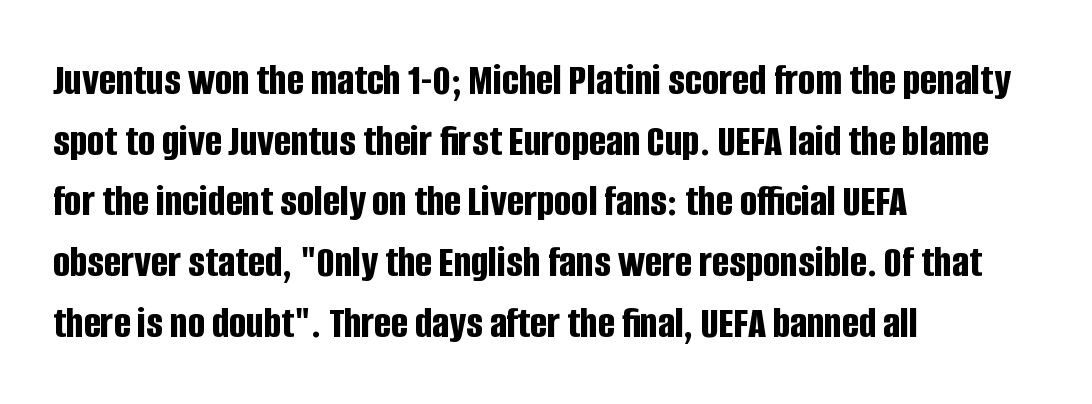
The image shows 45 px bold, condensed sans-serif type, upright; set left-aligned, normal line spacing (1.35x), normal letter spacing, not underlined; low stroke contrast and a large x-height.
